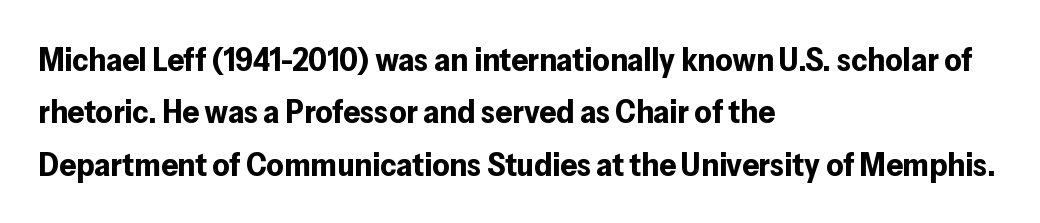
What weight is shown? A full bold with thick strokes. Every stem runs plumb, perpendicular to the baseline. Is this a sans? Yes — the strokes have no serifs. Here the glyphs are tracked normally, forming tight word shapes. Has an underline been added? It has not.
